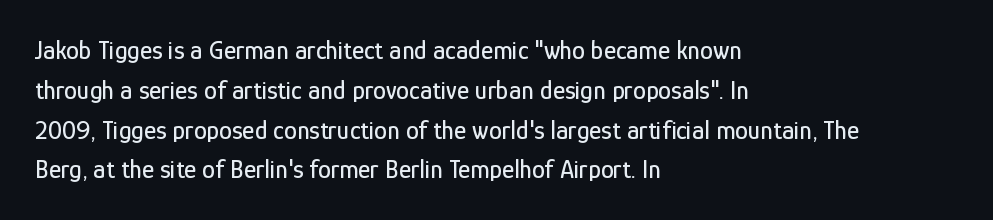
Q: Is the text italic (slanted)? A: No, it is upright.
Q: Is the text underlined? A: No.
Q: How is the paragraph aligned? A: Left-aligned.
Q: Is the spacing between letters normal or unusually wide? A: Normal.
Q: Is the spacing between lines tight, normal or loose? A: Normal.
